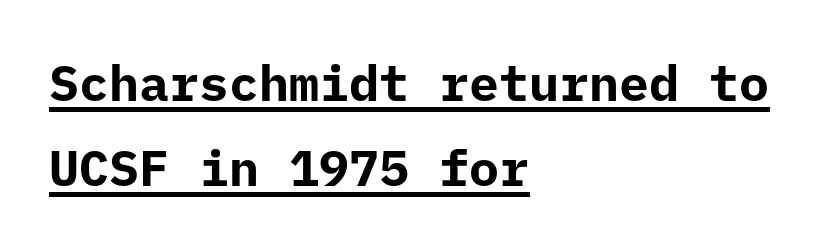
The image shows 50 px bold sans-serif type, upright, monospaced; set left-aligned, line spacing 1.71x, normal letter spacing, underlined; low stroke contrast and a medium x-height.
